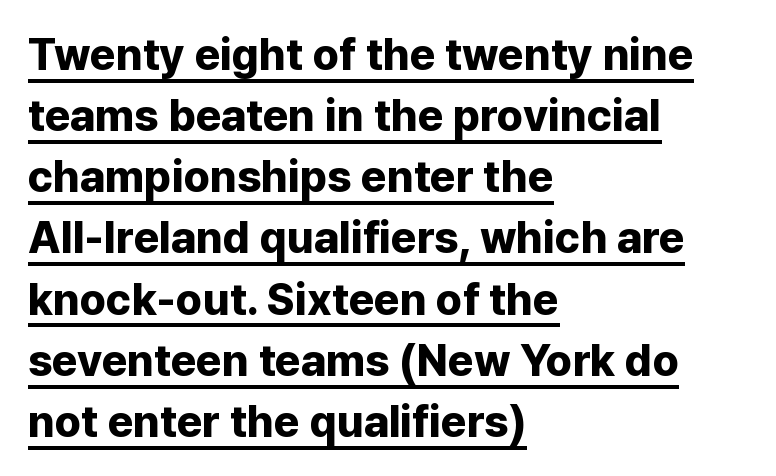
The image shows 44 px bold sans-serif type, upright; set left-aligned, normal line spacing (1.39x), normal letter spacing, underlined; low stroke contrast and a medium x-height.
